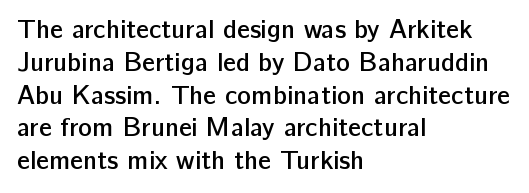
The image shows 26 px text type, upright; set left-aligned, normal line spacing (1.26x), normal letter spacing, not underlined.
